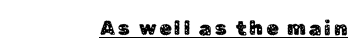
Q: Is the text italic (slanted)? A: No, it is upright.
Q: Is the text underlined? A: Yes.
Q: How is the paragraph aligned? A: Right-aligned.
